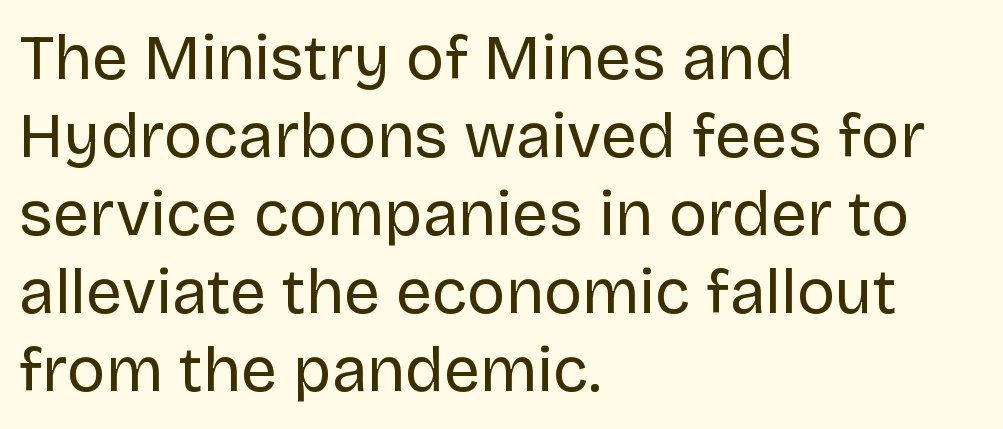
Q: Is the text bold? A: No.
Q: Is the text italic (slanted)? A: No, it is upright.
Q: Is the typeface a serif or a sans-serif typeface? A: Sans-serif.
Q: Is the text underlined? A: No.
Q: How is the paragraph aligned? A: Left-aligned.
Q: Is the spacing between letters normal or unusually wide? A: Normal.
Q: Width (condensed, normal, or wide)? A: Normal.
Q: Stroke contrast? A: Low.
Q: x-height? A: Large.
Q: Monospaced? A: No.
